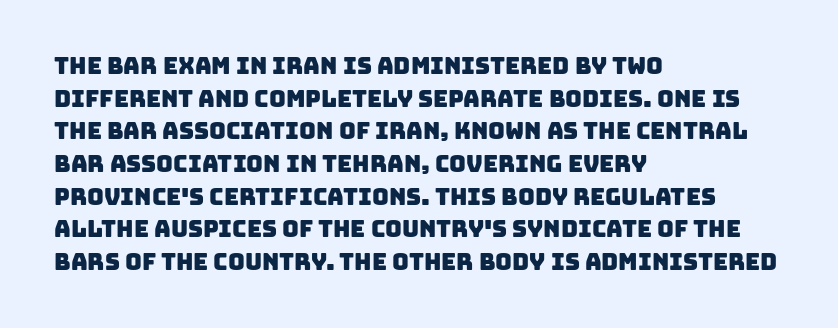
Q: Is the text underlined? A: No.
Q: How is the paragraph aligned? A: Left-aligned.
Q: Is the spacing between letters normal or unusually wide? A: Normal.
Q: Is the spacing between lines tight, normal or loose? A: Normal.
